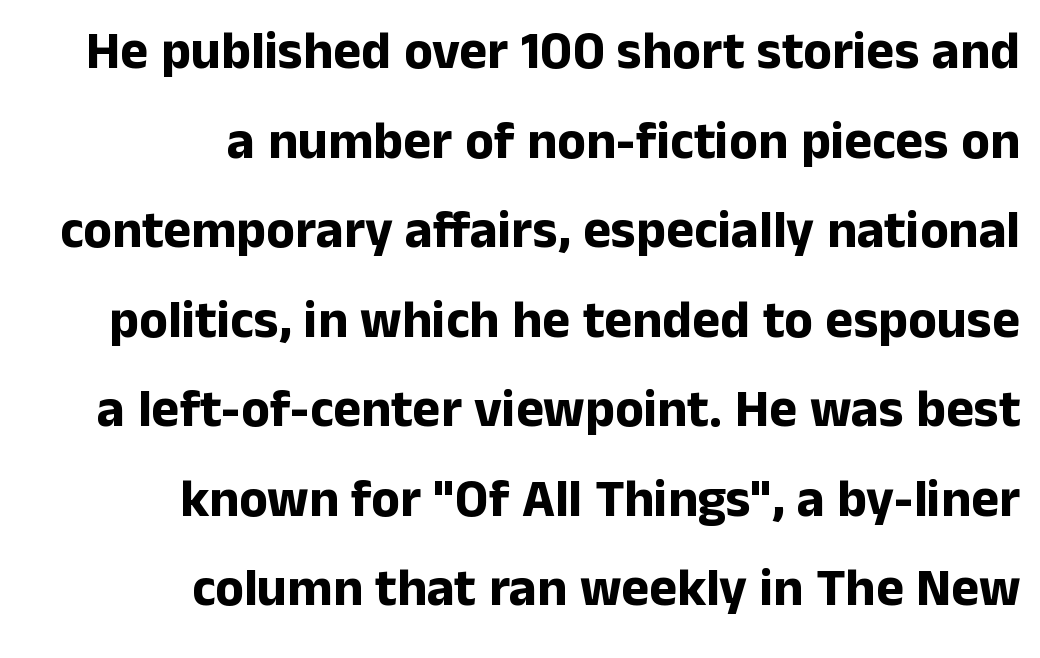
{"serif": "no", "italic": "no", "bold": "yes", "weight": "bold", "width": "normal", "stroke_contrast": "low", "x_height": "medium", "monospaced": "no", "underline": "no", "align": "right", "line_spacing": "normal", "line_spacing_ratio": 1.69, "letter_spacing": "normal", "letter_spacing_em": 0.0, "glyph_px": 53}
